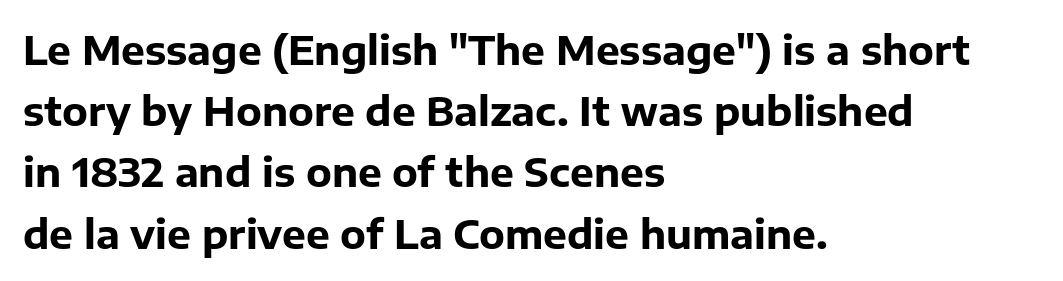
Q: Is the text bold? A: Yes.
Q: Is the text italic (slanted)? A: No, it is upright.
Q: Is the typeface a serif or a sans-serif typeface? A: Sans-serif.
Q: Is the text underlined? A: No.
Q: How is the paragraph aligned? A: Left-aligned.
Q: Is the spacing between letters normal or unusually wide? A: Normal.
Q: Is the spacing between lines tight, normal or loose? A: Normal.
Q: Width (condensed, normal, or wide)? A: Normal.
Q: Stroke contrast? A: Low.
Q: x-height? A: Medium.
Q: Monospaced? A: No.
